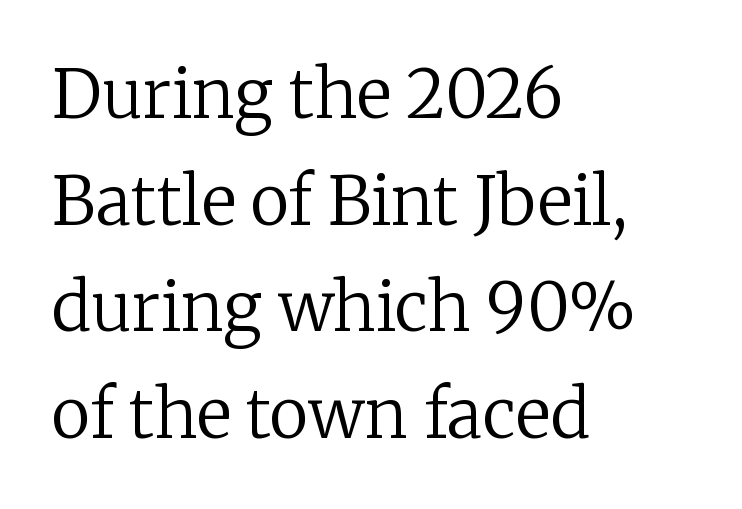
The strokes are not fattened; the text isn't bold. If you measured baseline to baseline, you'd find a middling distance. These lines are rendered in a variable-pitch font. Observe the ordinary spacing: letters are neighbours, not strangers. This is roman type, the default non-slanted kind.
